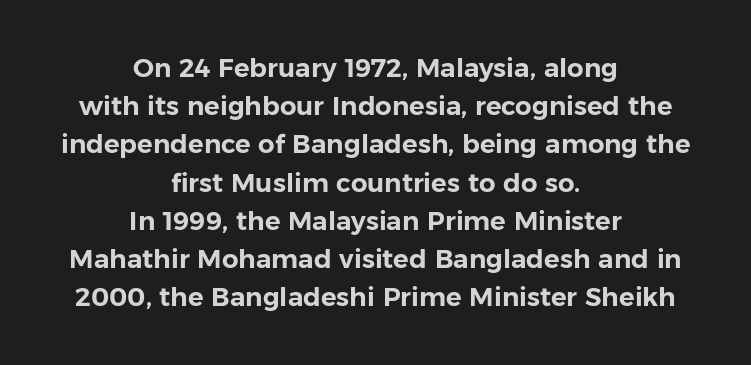
The image shows 26 px text type, upright; set centered, normal line spacing (1.47x), normal letter spacing, not underlined.
